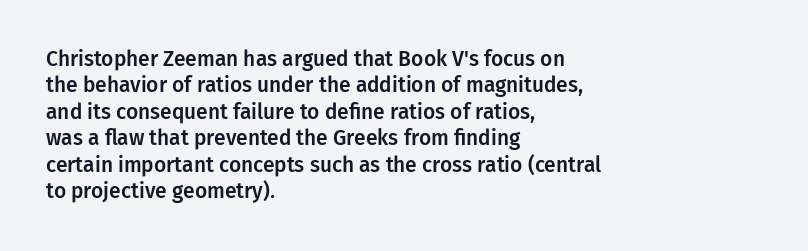
Is there much room between lines? A standard amount, neither cramped nor airy. The line texture is even and compact thanks to regular tracking. In terms of posture, this sample is upright. The paragraph has a hard left edge and a soft right edge. The strip under each line holds only bare page.
